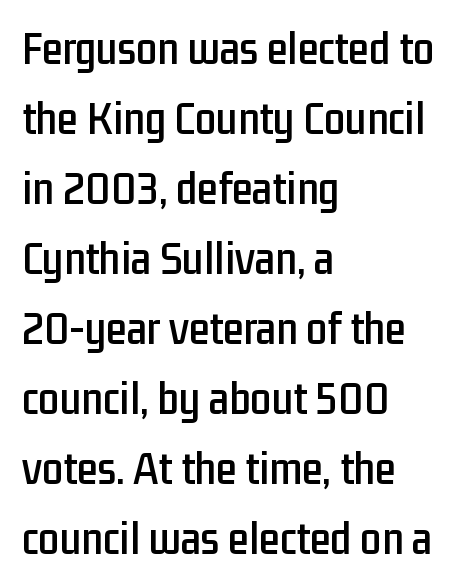
The letters stand upright; this is a roman face. Here the designer chose a conventional face with non-uniform glyph widths. A clean baseline with only descenders dipping below it. Nothing unusual about the tracking: characters are spaced as the font intends.
